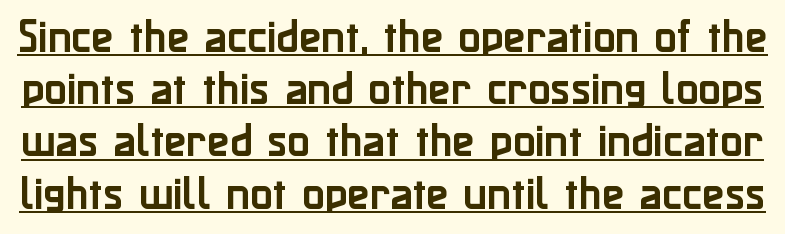
{"serif": "no", "italic": "no", "width": "normal", "stroke_contrast": "low", "x_height": "medium", "monospaced": "no", "underline": "yes", "line_spacing": "normal", "line_spacing_ratio": 1.41, "letter_spacing": "normal", "letter_spacing_em": 0.0, "glyph_px": 37}
